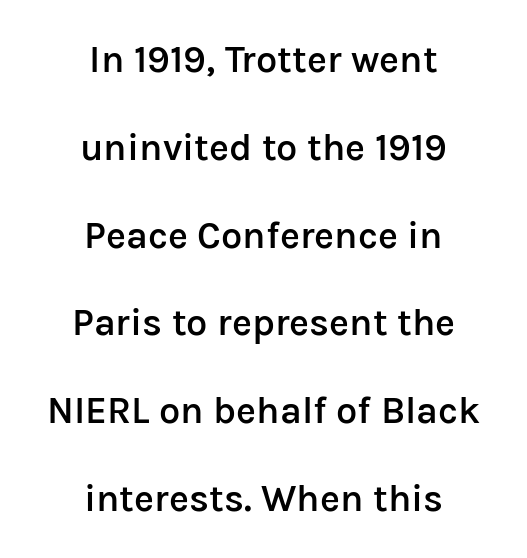
Q: Is the text bold? A: Semi-bold.
Q: Is the text italic (slanted)? A: No, it is upright.
Q: Is the typeface a serif or a sans-serif typeface? A: Sans-serif.
Q: Is the text underlined? A: No.
Q: How is the paragraph aligned? A: Centered.
Q: Is the spacing between letters normal or unusually wide? A: Normal.
Q: Is the spacing between lines tight, normal or loose? A: Loose.
Q: Width (condensed, normal, or wide)? A: Normal.
Q: Stroke contrast? A: Low.
Q: x-height? A: Medium.
Q: Monospaced? A: No.
